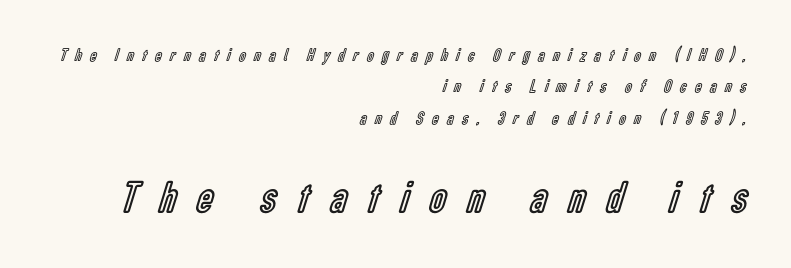
{"width": "condensed", "x_height": "medium", "monospaced": "no", "underline": "no", "align": "right", "line_spacing_ratio": 1.75, "letter_spacing": "wide", "letter_spacing_em": 0.48, "larger_block": "second", "size_ratio": 2.5, "glyph_px": 45}
